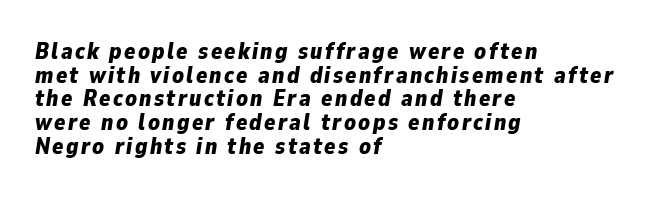
The passage is arranged the way most books set body copy — flush left. The line-height multiplier appears low, near solid setting. Has an underline been added? It has not. The letters are slanted; this is an italic face.
